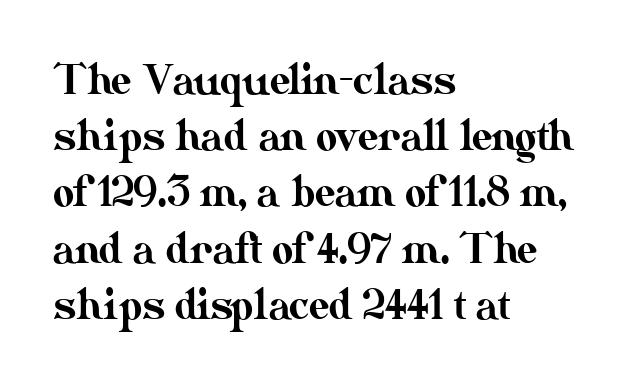
{"italic": "no", "width": "normal", "stroke_contrast": "medium", "x_height": "small", "monospaced": "no", "underline": "no", "align": "left", "line_spacing": "normal", "line_spacing_ratio": 1.37, "letter_spacing": "normal", "letter_spacing_em": 0.0, "glyph_px": 41}
